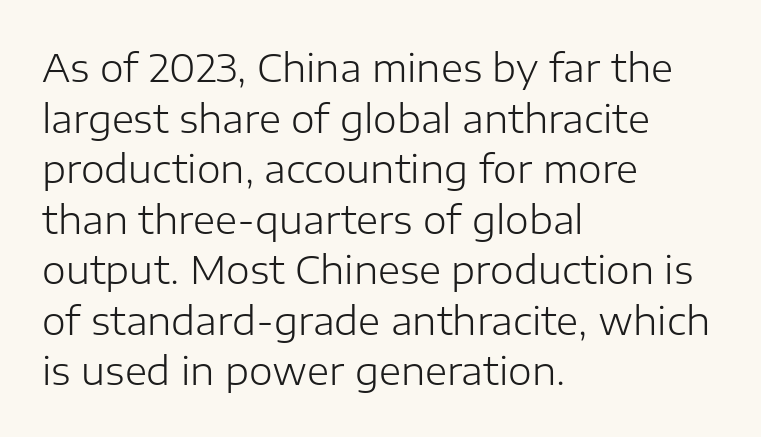
Q: Is the text bold? A: No.
Q: Is the text italic (slanted)? A: No, it is upright.
Q: Is the typeface a serif or a sans-serif typeface? A: Sans-serif.
Q: Is the text underlined? A: No.
Q: How is the paragraph aligned? A: Left-aligned.
Q: Is the spacing between letters normal or unusually wide? A: Normal.
Q: Is the spacing between lines tight, normal or loose? A: Normal.
Q: Width (condensed, normal, or wide)? A: Normal.
Q: Stroke contrast? A: Low.
Q: x-height? A: Medium.
Q: Monospaced? A: No.
